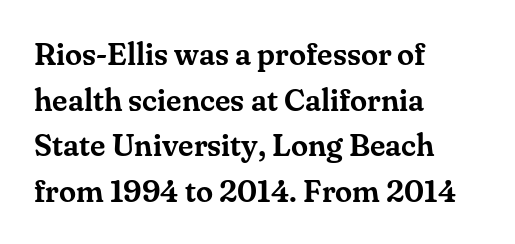
{"serif": "yes", "italic": "no", "width": "normal", "stroke_contrast": "medium", "x_height": "small", "monospaced": "no", "underline": "no", "align": "left", "line_spacing": "normal", "line_spacing_ratio": 1.47, "letter_spacing": "normal", "letter_spacing_em": 0.0, "glyph_px": 31}
